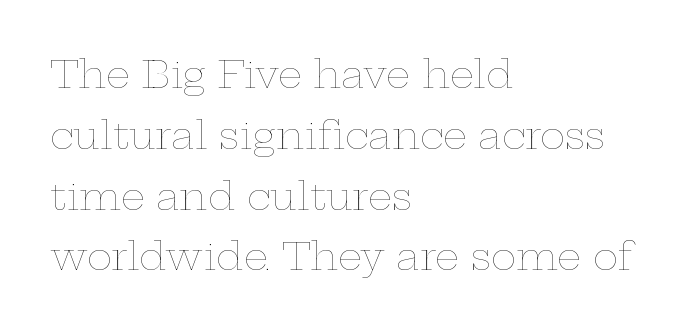
Q: Is the text bold? A: No.
Q: Is the text italic (slanted)? A: No, it is upright.
Q: Is the text underlined? A: No.
Q: How is the paragraph aligned? A: Left-aligned.
Q: Is the spacing between letters normal or unusually wide? A: Normal.
Q: Is the spacing between lines tight, normal or loose? A: Normal.
Q: Width (condensed, normal, or wide)? A: Wide.
Q: Stroke contrast? A: Low.
Q: x-height? A: Medium.
Q: Monospaced? A: No.
